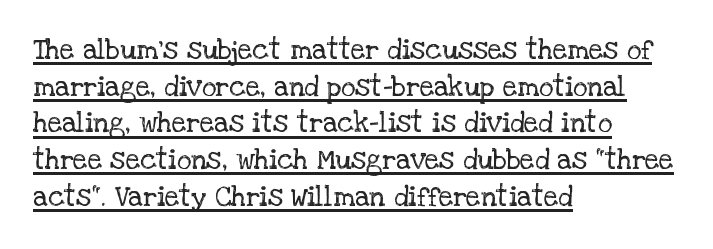
In designer terms, the underline attribute is active on this setting. Observe the ordinary spacing: letters are neighbours, not strangers. Old-style or modern, the face here clearly has serifs. Line starts are locked; line ends wander. Caption: face not bold, strokes unweighted. Italic: no, the glyphs are upright roman.
